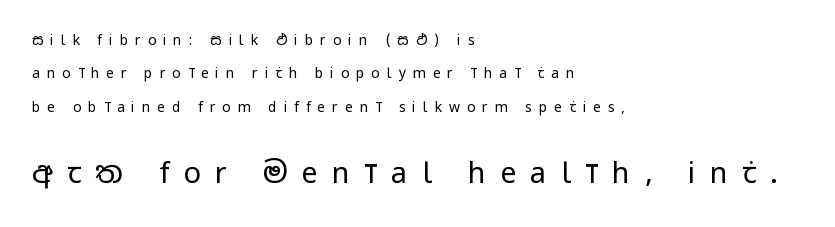
Q: Is the text bold? A: No.
Q: Is the text italic (slanted)? A: No, it is upright.
Q: Is the typeface a serif or a sans-serif typeface? A: Sans-serif.
Q: Is the text underlined? A: No.
Q: How is the paragraph aligned? A: Left-aligned.
Q: Is the spacing between letters normal or unusually wide? A: Unusually wide.
Q: Is the spacing between lines tight, normal or loose? A: Loose.
Q: Which block of text is set in a larger size, the first (top) or the second (bottom)? A: The second (bottom) one.
Q: Width (condensed, normal, or wide)? A: Condensed.
Q: Stroke contrast? A: Low.
Q: x-height? A: Large.
Q: Monospaced? A: No.
